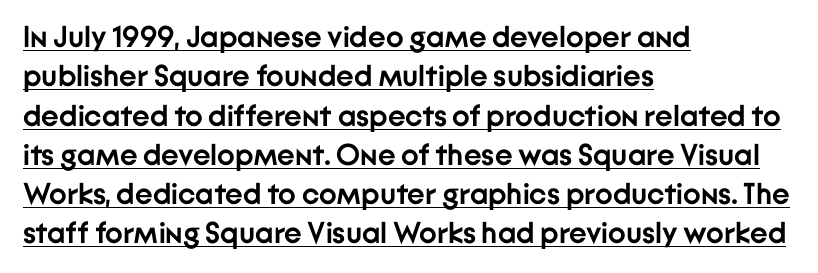
{"serif": "no", "italic": "no", "bold": "yes", "weight": "semibold", "width": "normal", "stroke_contrast": "low", "x_height": "medium", "monospaced": "no", "underline": "yes", "align": "left", "line_spacing": "normal", "line_spacing_ratio": 1.31, "letter_spacing": "normal", "letter_spacing_em": 0.0, "glyph_px": 30}
